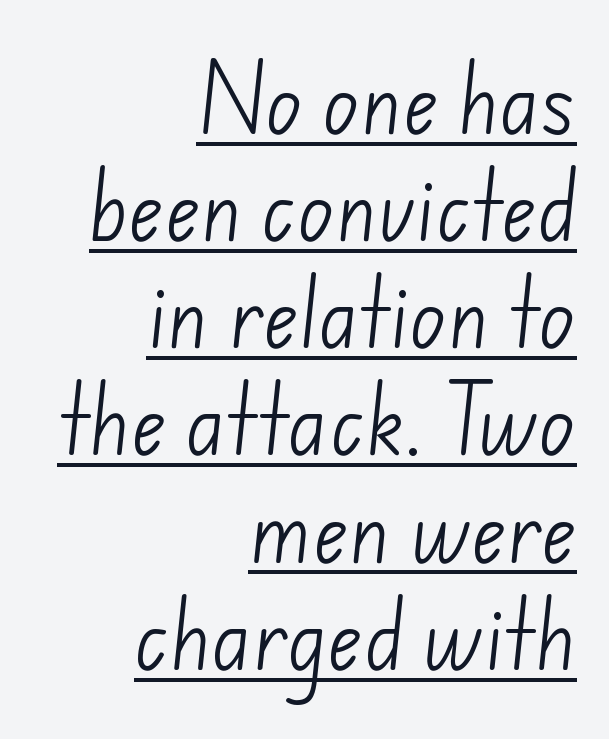
{"serif": "no", "bold": "no", "weight": "light", "width": "normal", "stroke_contrast": "low", "x_height": "small", "monospaced": "no", "underline": "yes", "align": "right", "line_spacing": "normal", "line_spacing_ratio": 1.41, "letter_spacing": "normal", "letter_spacing_em": 0.0, "glyph_px": 76}
